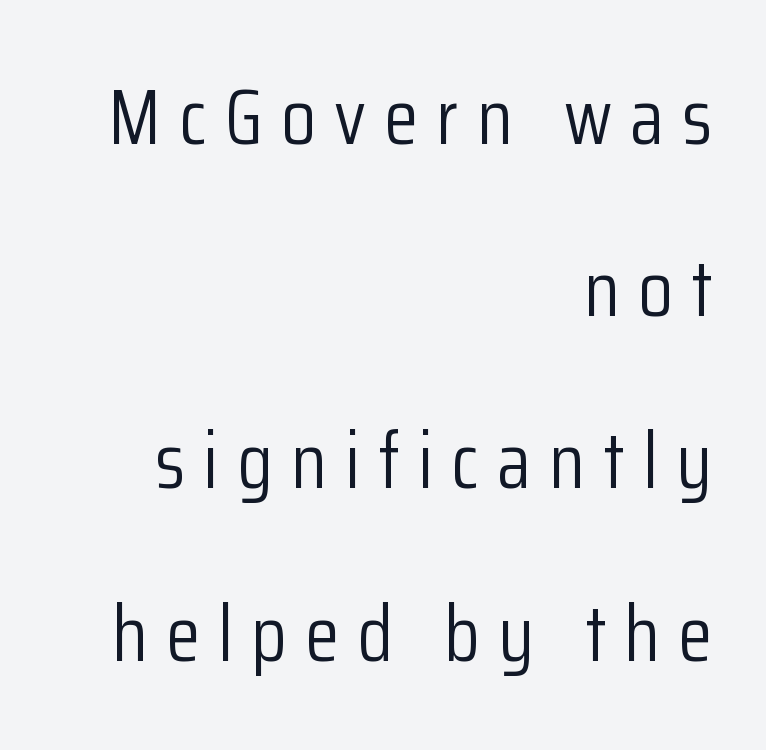
{"serif": "no", "italic": "no", "bold": "no", "weight": "light", "width": "condensed", "stroke_contrast": "low", "x_height": "medium", "monospaced": "no", "underline": "no", "align": "right", "line_spacing": "loose", "line_spacing_ratio": 2.18, "letter_spacing": "wide", "letter_spacing_em": 0.23, "glyph_px": 79}
